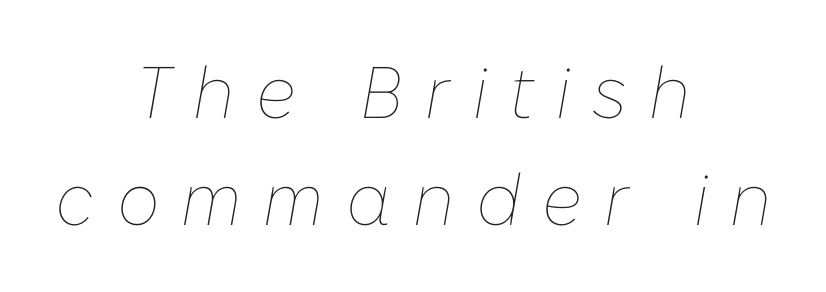
{"italic": "yes", "lean": "right", "slant_degrees": 10, "bold": "no", "weight": "thin", "width": "normal", "stroke_contrast": "low", "x_height": "medium", "monospaced": "no", "underline": "no", "align": "center", "line_spacing": "normal", "line_spacing_ratio": 1.47, "letter_spacing": "wide", "letter_spacing_em": 0.3, "glyph_px": 73}
